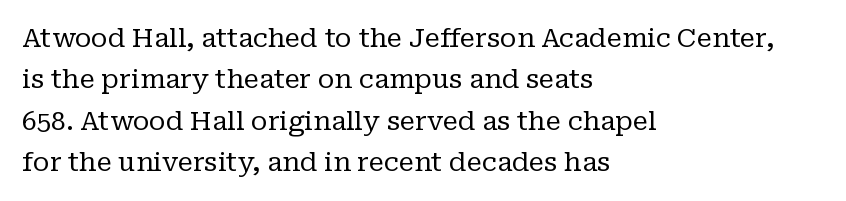
{"italic": "no", "bold": "no", "underline": "no", "align": "left", "line_spacing": "normal", "line_spacing_ratio": 1.59, "letter_spacing": "normal", "letter_spacing_em": 0.0, "glyph_px": 26}
